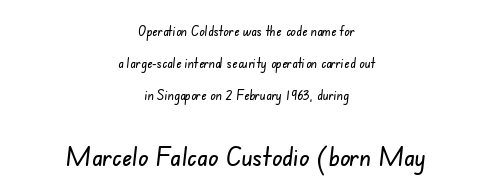
Honestly, there is no underline to notice here at all. Typeset on center — no edge is straight. Block two is the big one; block one sits smaller above it. Default kerning and tracking; the words read as compact shapes. This sample trades compactness for vertical openness between lines.
